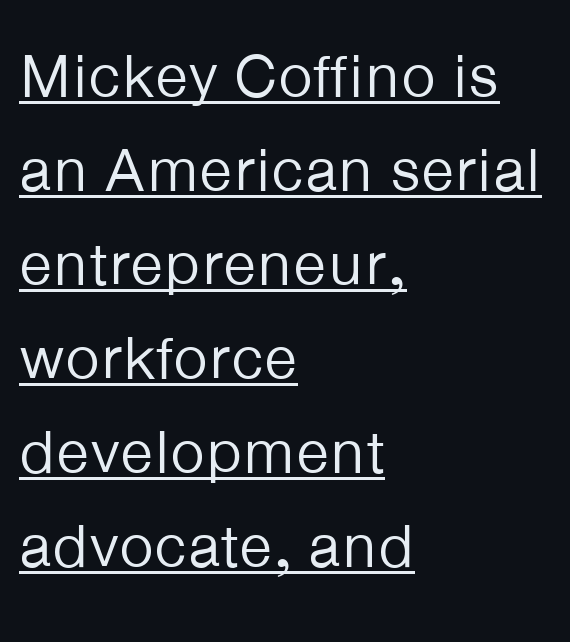
The image shows 61 px regular-weight sans-serif type, upright; set left-aligned, normal line spacing (1.54x), normal letter spacing, underlined; low stroke contrast and a medium x-height.
